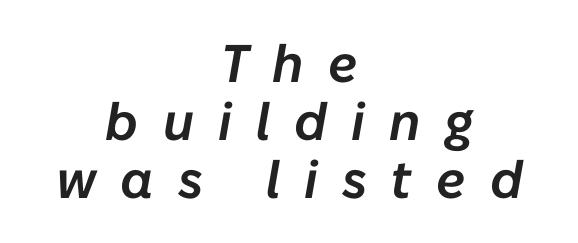
{"italic": "yes", "lean": "right", "slant_degrees": 10, "width": "normal", "stroke_contrast": "low", "x_height": "medium", "monospaced": "no", "underline": "no", "align": "center", "line_spacing": "tight", "line_spacing_ratio": 1.09, "letter_spacing": "wide", "letter_spacing_em": 0.46, "glyph_px": 53}
